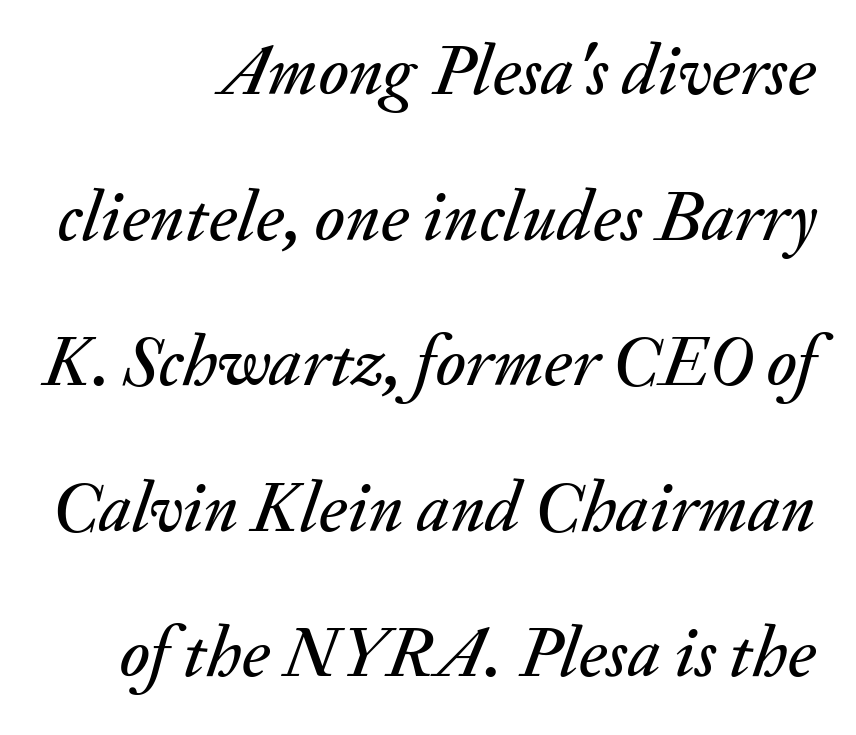
{"italic": "yes", "lean": "right", "slant_degrees": 20, "width": "normal", "stroke_contrast": "medium", "x_height": "small", "monospaced": "no", "underline": "no", "align": "right", "line_spacing": "loose", "line_spacing_ratio": 2.05, "letter_spacing": "normal", "letter_spacing_em": 0.0, "glyph_px": 71}
